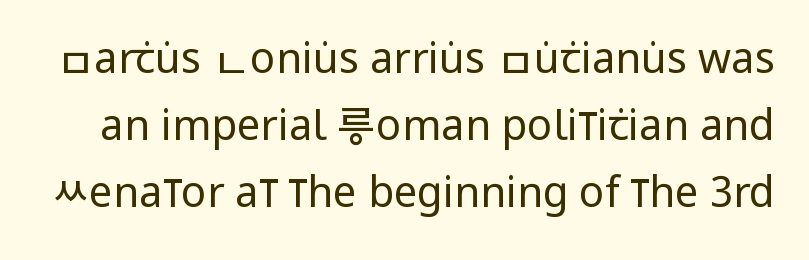
{"serif": "no", "italic": "no", "bold": "no", "weight": "regular", "width": "condensed", "stroke_contrast": "low", "x_height": "large", "monospaced": "no", "underline": "no", "line_spacing": "normal", "line_spacing_ratio": 1.6, "letter_spacing": "normal", "letter_spacing_em": 0.0, "glyph_px": 42}
